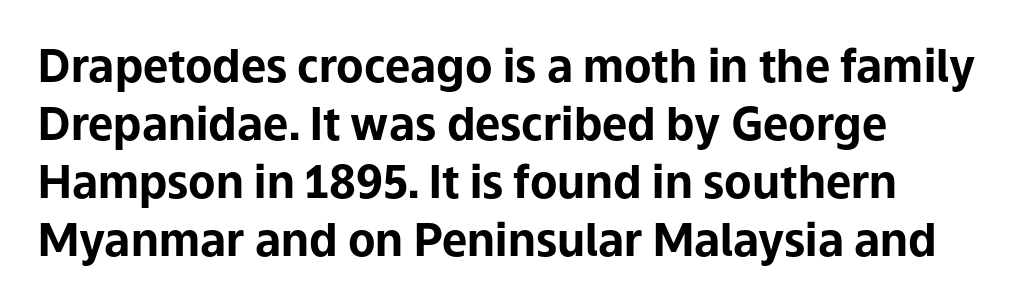
Q: Is the text bold? A: Yes.
Q: Is the text italic (slanted)? A: No, it is upright.
Q: Is the typeface a serif or a sans-serif typeface? A: Sans-serif.
Q: Is the text underlined? A: No.
Q: Is the spacing between letters normal or unusually wide? A: Normal.
Q: Is the spacing between lines tight, normal or loose? A: Normal.
Q: Width (condensed, normal, or wide)? A: Normal.
Q: Stroke contrast? A: Low.
Q: x-height? A: Medium.
Q: Monospaced? A: No.
